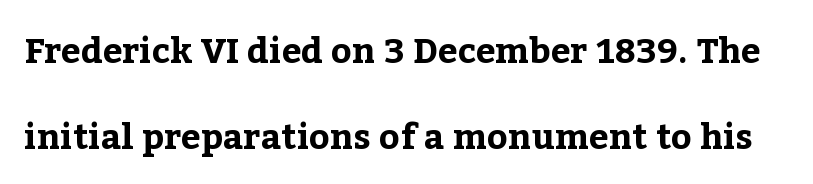
The image shows 35 px bold serif type, upright; set loose line spacing (2.47x), normal letter spacing, not underlined; low stroke contrast and a medium x-height.
